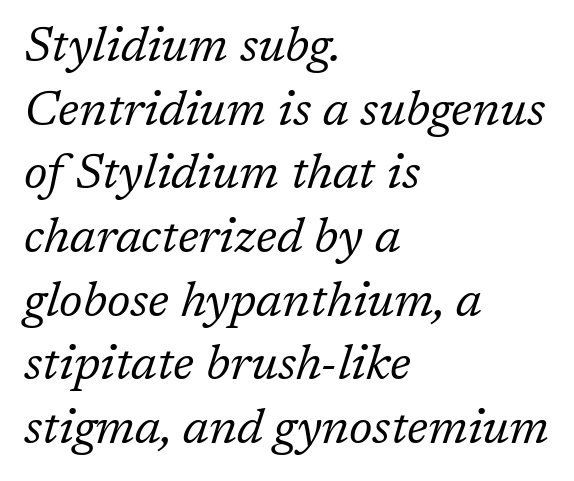
Q: Is the text bold? A: No.
Q: Is the text italic (slanted)? A: Yes, it leans right by about 17 degrees.
Q: Is the typeface a serif or a sans-serif typeface? A: Serif.
Q: Is the text underlined? A: No.
Q: How is the paragraph aligned? A: Left-aligned.
Q: Is the spacing between letters normal or unusually wide? A: Normal.
Q: Is the spacing between lines tight, normal or loose? A: Normal.
Q: Width (condensed, normal, or wide)? A: Normal.
Q: Stroke contrast? A: Low.
Q: x-height? A: Medium.
Q: Monospaced? A: No.
